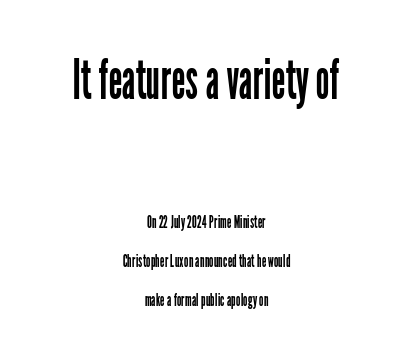
Successive baselines arrive slowly, with a big drop between each. Note: no serifs on the glyphs. Does the copy run flush right? No — it is centered line by line. Posture: upright roman. These glyphs show unthickened strokes, regular width or finer.
